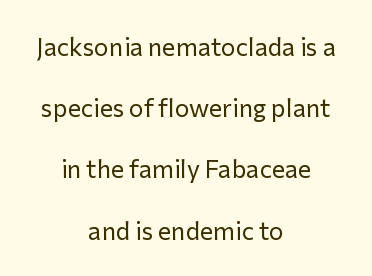
The letterforms sit at book weight or below. The face used here is rendered with its standard letterfit. Loosely led — the rows are spread out. If you drew a line through each stem, it would be perfectly vertical. The zone under the glyphs is completely vacant. The paragraph has two soft edges and a firm central axis.
